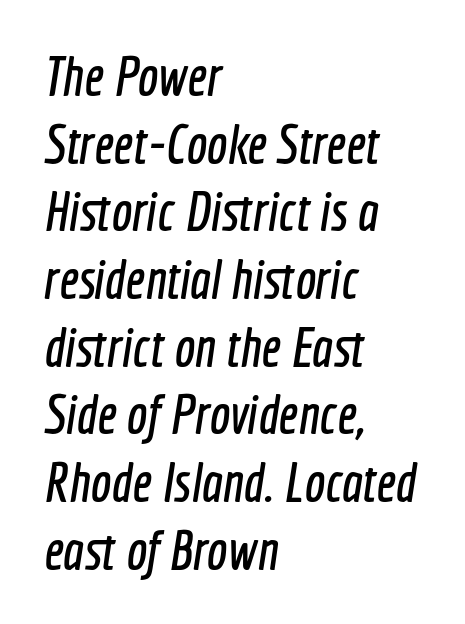
The image shows 55 px condensed sans-serif type; set left-aligned, line spacing 1.23x, normal letter spacing, not underlined; a medium x-height.
